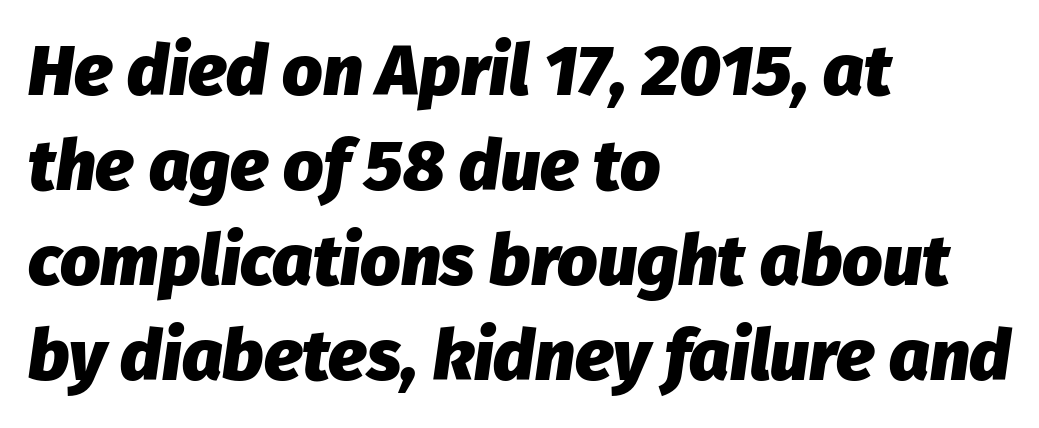
The image shows 71 px heavy type, italic (leaning right); set left-aligned, normal line spacing (1.34x), normal letter spacing, not underlined; low stroke contrast and a medium x-height.
